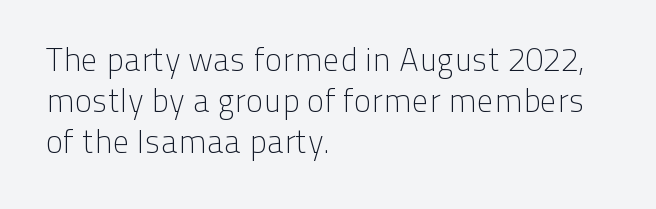
{"serif": "no", "italic": "no", "bold": "no", "weight": "light", "width": "normal", "stroke_contrast": "low", "x_height": "medium", "monospaced": "no", "underline": "no", "align": "left", "line_spacing": "normal", "line_spacing_ratio": 1.25, "letter_spacing": "normal", "letter_spacing_em": 0.0, "glyph_px": 33}
